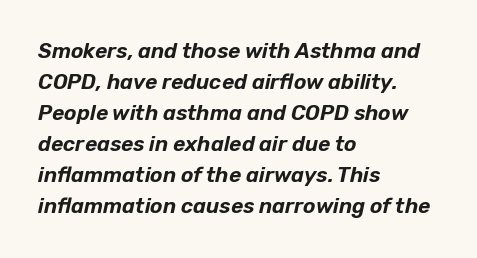
{"italic": "yes", "lean": "right", "slant_degrees": 12, "underline": "no", "align": "left", "line_spacing": "normal", "line_spacing_ratio": 1.48, "letter_spacing": "normal", "letter_spacing_em": 0.0, "glyph_px": 21}
